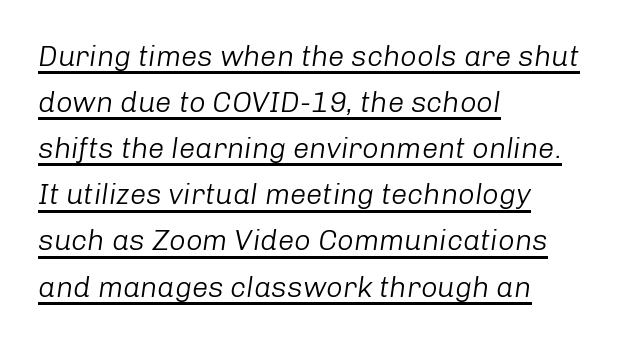
{"italic": "yes", "lean": "right", "slant_degrees": 8, "bold": "no", "weight": "light", "width": "normal", "stroke_contrast": "low", "x_height": "medium", "monospaced": "no", "underline": "yes", "align": "left", "line_spacing": "normal", "line_spacing_ratio": 1.59, "letter_spacing": "normal", "letter_spacing_em": 0.0, "glyph_px": 29}
